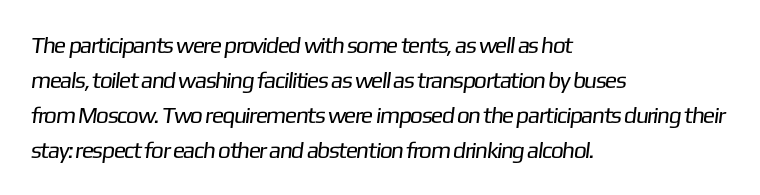
Summary of weight: not heavy and not bold. Leading: standard. The passage shown is not underscored anywhere. Each word holds together tightly as a unit, with standard inter-letter gaps. The lines are quadded left.
